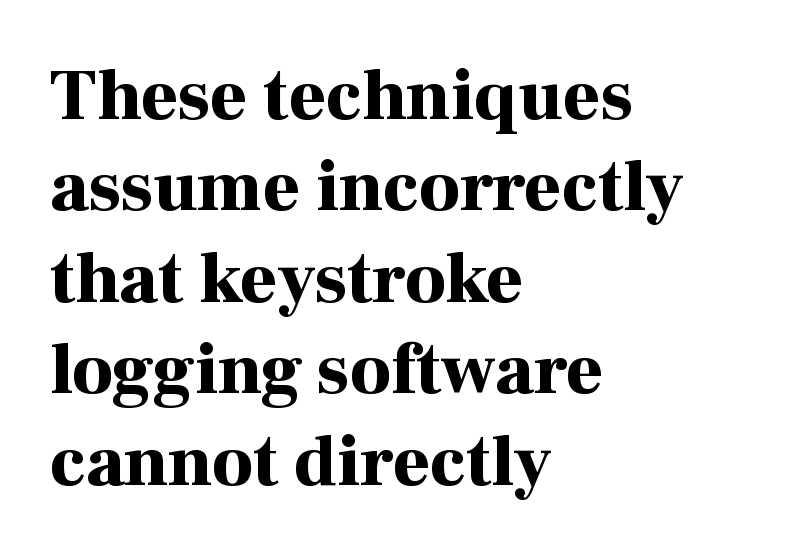
The image shows 72 px bold serif type, upright; set left-aligned, normal line spacing (1.27x), normal letter spacing, not underlined; high stroke contrast and a medium x-height.
